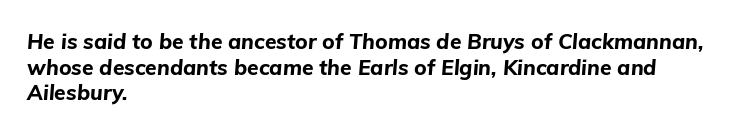
The image shows 21 px bold type, italic (leaning right); set left-aligned, line spacing 1.22x, normal letter spacing, not underlined.
